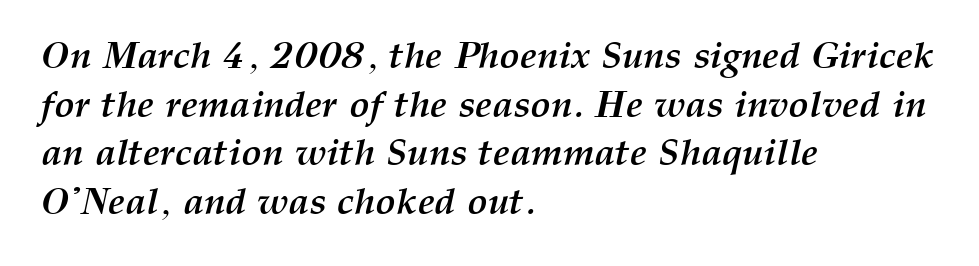
Spacing between characters is what you'd get straight out of the box. Decoration check: the copy has no underline. Strong, thick strokes mark this as bold type. Spacing verdict: proportional, widths tailored to each character.
